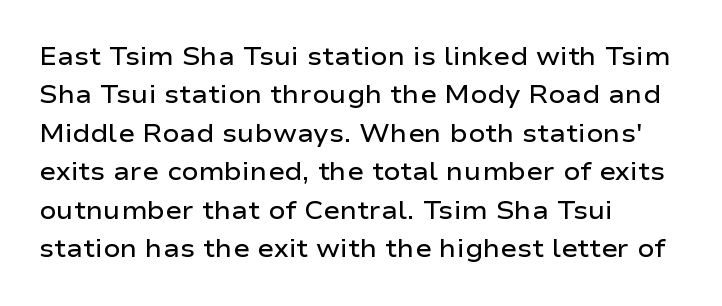
{"italic": "no", "bold": "semi", "underline": "no", "align": "left", "line_spacing": "normal", "line_spacing_ratio": 1.54, "letter_spacing": "normal", "letter_spacing_em": 0.0, "glyph_px": 25}
